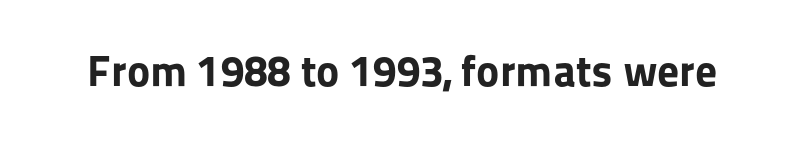
Q: Is the text bold? A: Yes.
Q: Is the text italic (slanted)? A: No, it is upright.
Q: Is the typeface a serif or a sans-serif typeface? A: Sans-serif.
Q: Is the text underlined? A: No.
Q: Is the spacing between letters normal or unusually wide? A: Normal.
Q: Width (condensed, normal, or wide)? A: Normal.
Q: Stroke contrast? A: Low.
Q: x-height? A: Medium.
Q: Monospaced? A: No.
